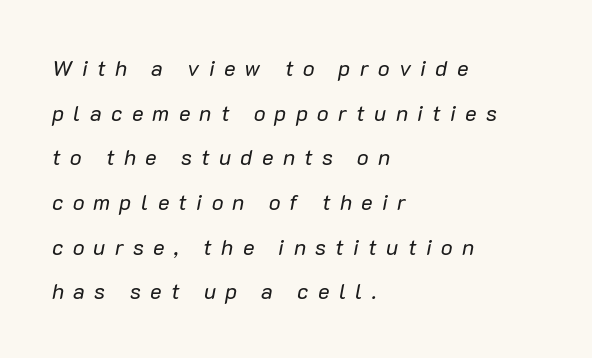
Q: Is the text bold? A: No.
Q: Is the text italic (slanted)? A: Yes, it leans right by about 10 degrees.
Q: Is the text underlined? A: No.
Q: How is the paragraph aligned? A: Left-aligned.
Q: Is the spacing between letters normal or unusually wide? A: Unusually wide.
Q: Is the spacing between lines tight, normal or loose? A: Loose.
